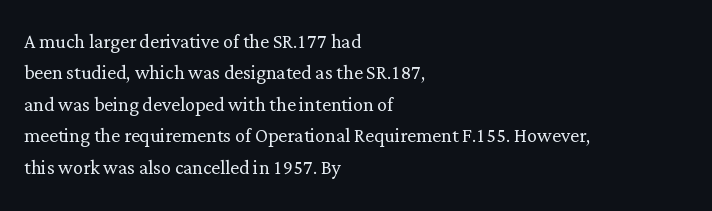
{"italic": "no", "bold": "no", "underline": "no", "align": "left", "line_spacing": "normal", "line_spacing_ratio": 1.26, "letter_spacing": "normal", "letter_spacing_em": 0.0, "glyph_px": 25}
